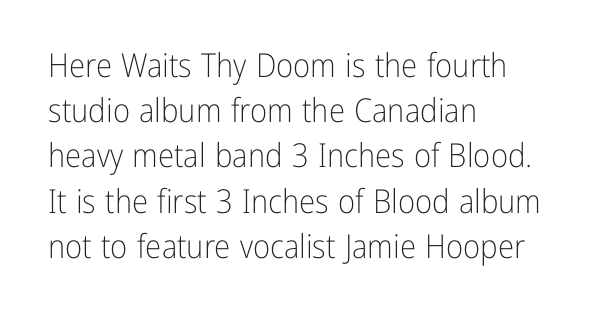
{"serif": "no", "italic": "no", "bold": "no", "weight": "light", "width": "condensed", "stroke_contrast": "low", "x_height": "medium", "monospaced": "no", "underline": "no", "align": "left", "line_spacing": "normal", "line_spacing_ratio": 1.37, "letter_spacing": "normal", "letter_spacing_em": 0.0, "glyph_px": 33}
